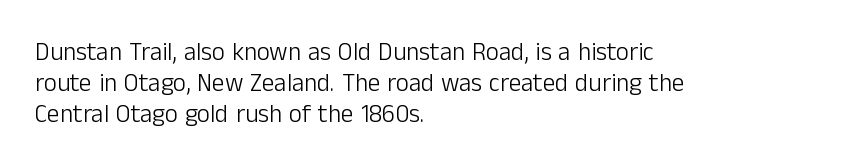
A light-to-regular cut is what we see here. Clear beneath every line of the passage. Vertical strokes here are truly vertical. The passage shown has conventional tracking throughout. Leftover space on each line is placed entirely after the last word.
